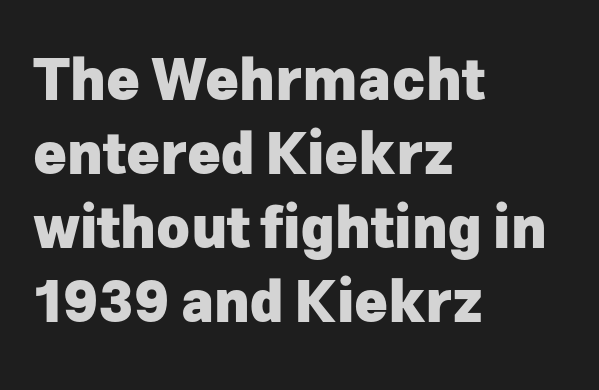
The image shows 57 px heavy sans-serif type, upright; set left-aligned, normal line spacing (1.3x), normal letter spacing, not underlined; low stroke contrast and a medium x-height.
